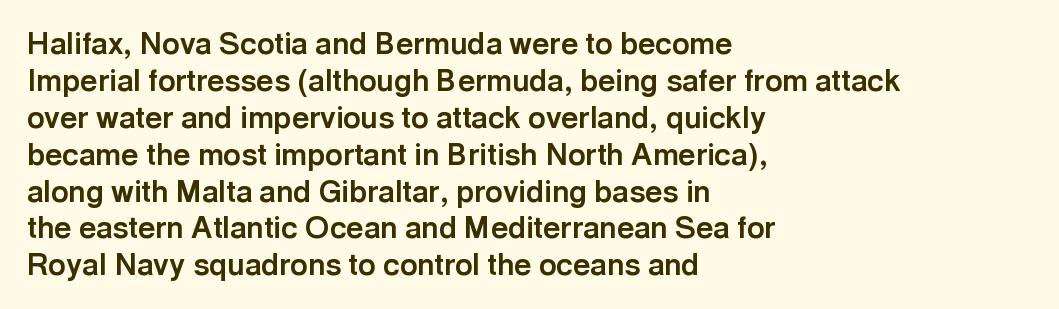
Q: Is the text bold? A: Yes.
Q: Is the text italic (slanted)? A: No, it is upright.
Q: Is the typeface a serif or a sans-serif typeface? A: Sans-serif.
Q: Is the text underlined? A: No.
Q: How is the paragraph aligned? A: Left-aligned.
Q: Is the spacing between letters normal or unusually wide? A: Normal.
Q: Width (condensed, normal, or wide)? A: Normal.
Q: x-height? A: Medium.
Q: Monospaced? A: No.
